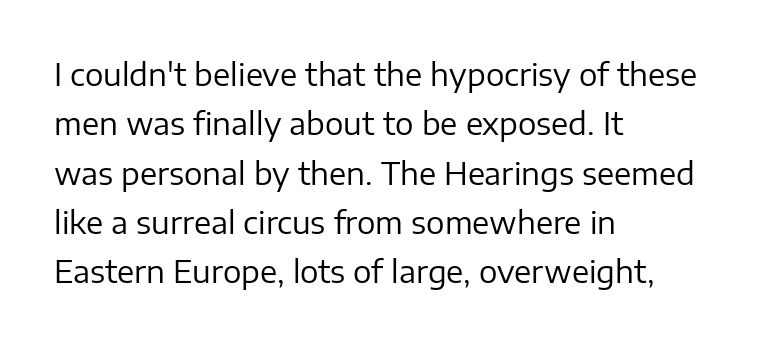
The image shows 31 px regular-weight sans-serif type, upright; set left-aligned, normal line spacing (1.59x), normal letter spacing, not underlined; low stroke contrast and a medium x-height.
